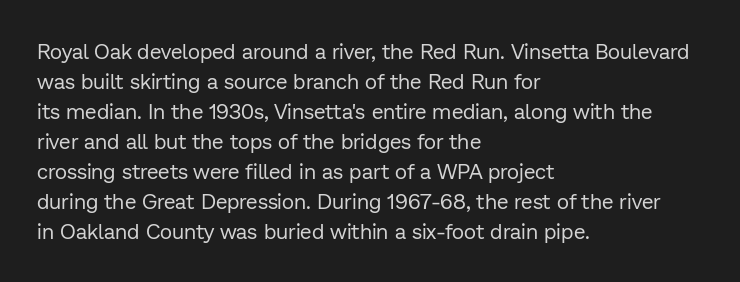
The image shows 21 px text type, upright; set left-aligned, normal line spacing (1.43x), normal letter spacing, not underlined.
